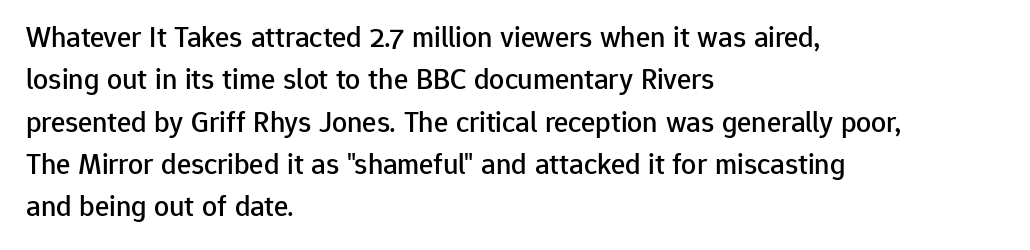
{"serif": "no", "italic": "no", "width": "normal", "stroke_contrast": "low", "x_height": "medium", "monospaced": "no", "underline": "no", "align": "left", "line_spacing": "normal", "line_spacing_ratio": 1.41, "letter_spacing": "normal", "letter_spacing_em": 0.0, "glyph_px": 30}
